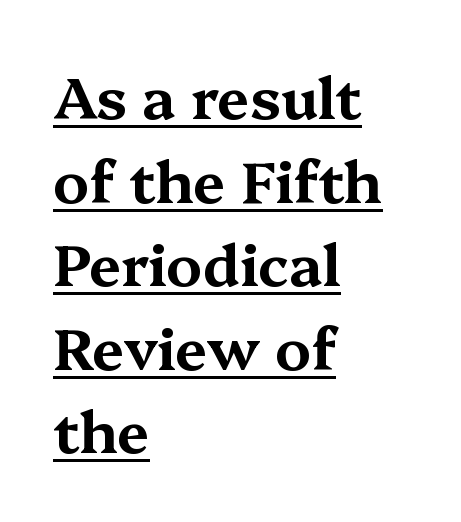
Q: Is the text italic (slanted)? A: No, it is upright.
Q: Is the typeface a serif or a sans-serif typeface? A: Serif.
Q: Is the text underlined? A: Yes.
Q: How is the paragraph aligned? A: Left-aligned.
Q: Is the spacing between letters normal or unusually wide? A: Normal.
Q: Is the spacing between lines tight, normal or loose? A: Normal.
Q: Width (condensed, normal, or wide)? A: Wide.
Q: Stroke contrast? A: Medium.
Q: x-height? A: Medium.
Q: Monospaced? A: No.
